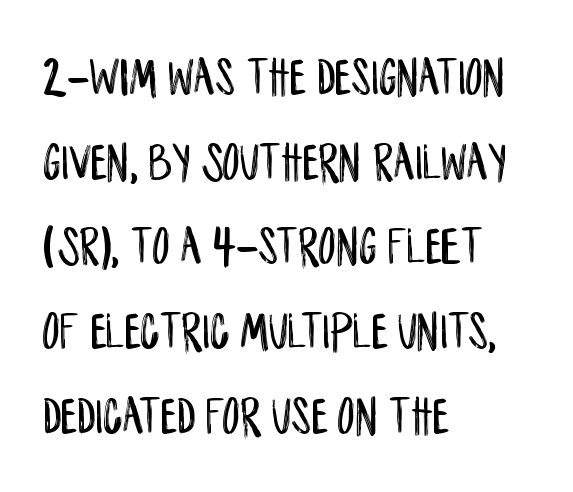
{"serif": "no", "italic": "no", "width": "condensed", "stroke_contrast": "low", "x_height": "large", "monospaced": "no", "underline": "no", "align": "left", "line_spacing": "normal", "line_spacing_ratio": 1.54, "letter_spacing": "normal", "letter_spacing_em": 0.0, "glyph_px": 55}
